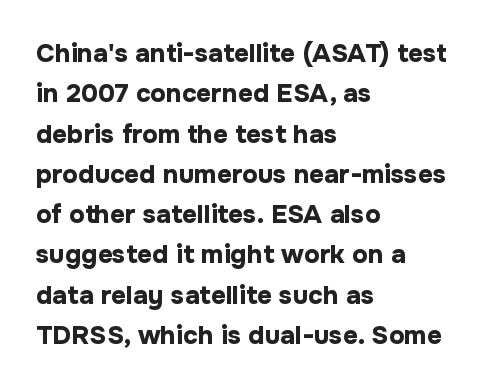
A classic flush-left, rag-right setting is used for this passage. Rows of type keep a routine distance in the vertical direction. Descenders are the only things crossing below the line. The strokes are fattened all the way to bold. Tracking value appears to be zero — textbook default spacing.
